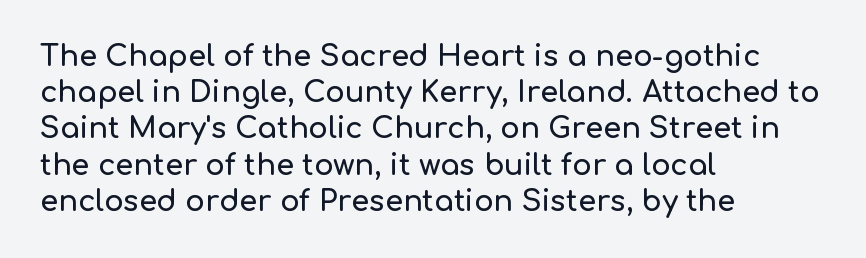
{"serif": "no", "italic": "no", "width": "normal", "stroke_contrast": "low", "x_height": "medium", "monospaced": "no", "underline": "no", "align": "left", "line_spacing": "normal", "line_spacing_ratio": 1.25, "letter_spacing": "normal", "letter_spacing_em": 0.0, "glyph_px": 29}
